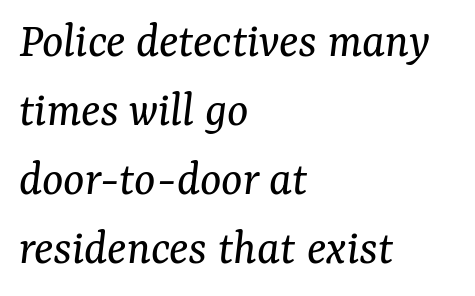
The image shows 50 px regular-weight serif type, italic (leaning right); set left-aligned, normal line spacing (1.38x), normal letter spacing, not underlined; medium stroke contrast and a medium x-height.
